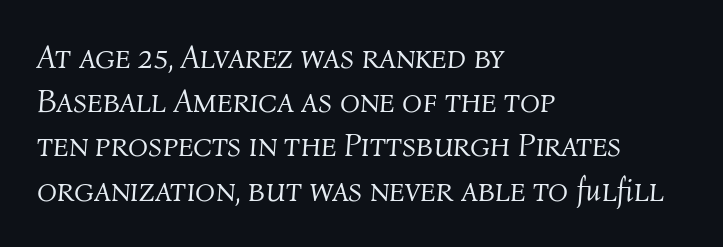
Compared with a centered layout, this one pins lines to the left instead. Slanted lettering throughout. Has an underline been added? It has not. Summary of weight: not heavy and not bold. The designer left line spacing at the default. The letters advance in unequal steps, a hallmark of proportional type.
